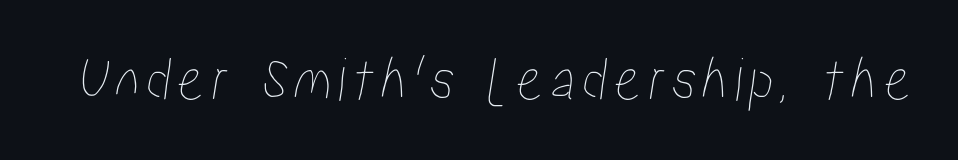
Q: Is the text underlined? A: No.
Q: Width (condensed, normal, or wide)? A: Condensed.
Q: Stroke contrast? A: Low.
Q: x-height? A: Medium.
Q: Monospaced? A: No.
